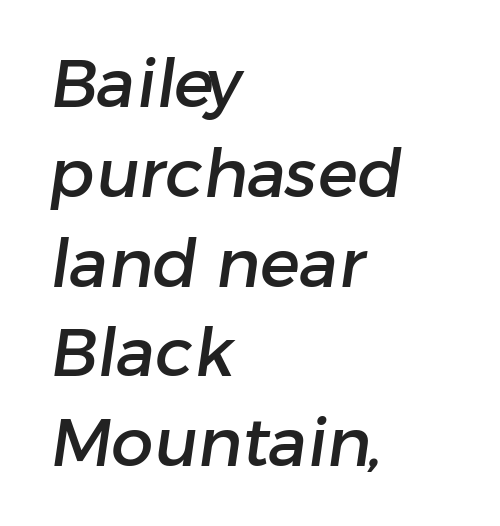
Nobody drew a line under any word here. The lines in this sample share a left origin and differ only in where they stop. Note the varied advance widths — an 'i' is clearly narrower than an 'm'. The designer left line spacing at the default. The face used here is rendered with its standard letterfit.
